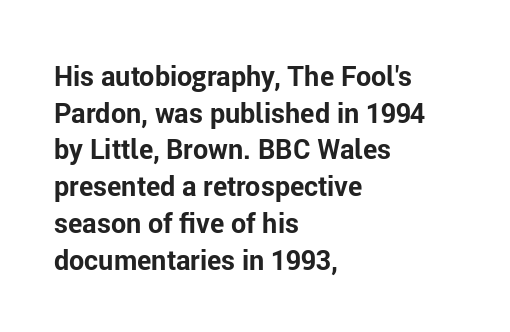
{"italic": "no", "bold": "yes", "underline": "no", "align": "left", "line_spacing": "normal", "line_spacing_ratio": 1.36, "letter_spacing": "normal", "letter_spacing_em": 0.0, "glyph_px": 27}
